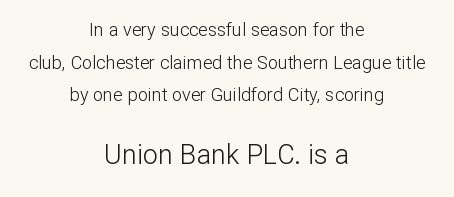
Q: Is the text bold? A: No.
Q: Is the text italic (slanted)? A: No, it is upright.
Q: Is the text underlined? A: No.
Q: How is the paragraph aligned? A: Centered.
Q: Is the spacing between letters normal or unusually wide? A: Normal.
Q: Which block of text is set in a larger size, the first (top) or the second (bottom)? A: The second (bottom) one.
